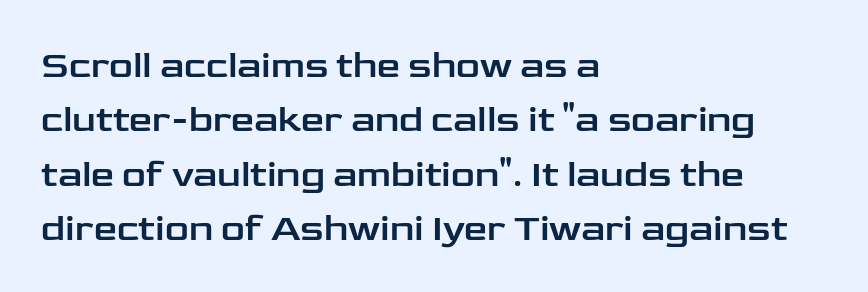
The image shows 37 px wide sans-serif type, upright; set left-aligned, normal line spacing (1.47x), normal letter spacing, not underlined; low stroke contrast and a medium x-height.
